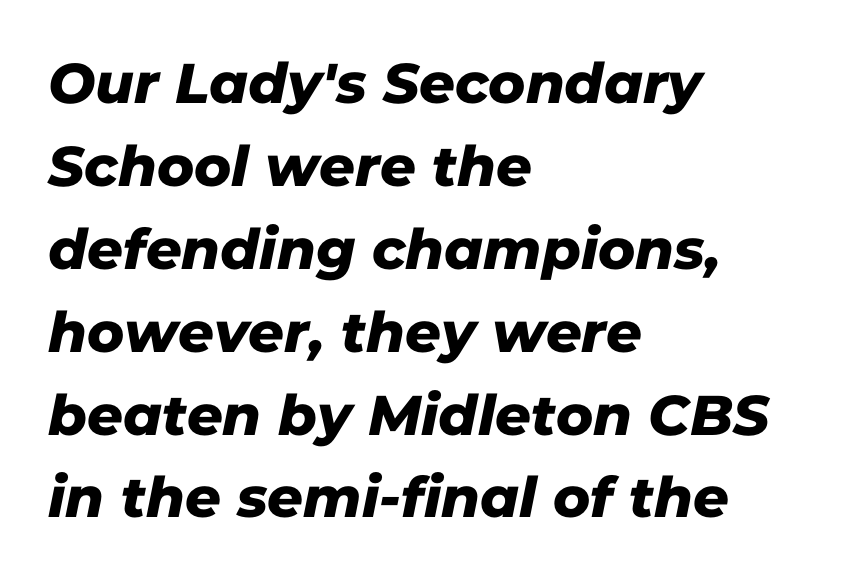
Interline gaps are of average width in this sample. The setting favours the left margin, as ordinary paragraphs usually do. The face used here is rendered with its standard letterfit. Has an underline been added? It has not. The letters advance in unequal steps, a hallmark of proportional type.
